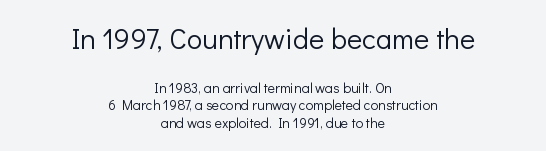
Line starts and ends both wander, symmetrically. The face used here is a sans, in the tradition of grotesques and geometrics. Is there any slant? The stems are plumb. What stands out about the letter spacing? Nothing — it is the standard amount. The specimen omits any rule beneath the text block's lines. Students, observe: this is what conventionally led text looks like.
